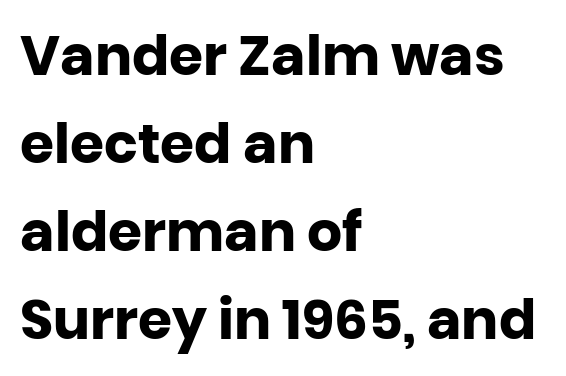
{"serif": "no", "italic": "no", "bold": "yes", "weight": "heavy", "width": "normal", "stroke_contrast": "low", "x_height": "large", "monospaced": "no", "underline": "no", "align": "left", "line_spacing": "normal", "line_spacing_ratio": 1.6, "letter_spacing": "normal", "letter_spacing_em": 0.0, "glyph_px": 55}
